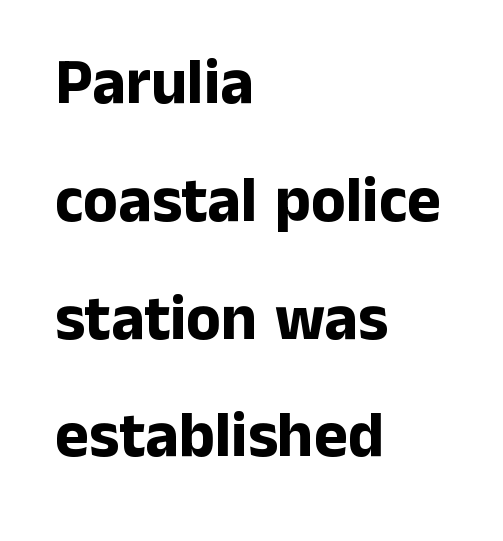
{"serif": "no", "italic": "no", "bold": "yes", "weight": "bold", "width": "normal", "stroke_contrast": "low", "x_height": "medium", "monospaced": "no", "underline": "no", "align": "left", "line_spacing_ratio": 1.84, "letter_spacing": "normal", "letter_spacing_em": 0.0, "glyph_px": 64}
